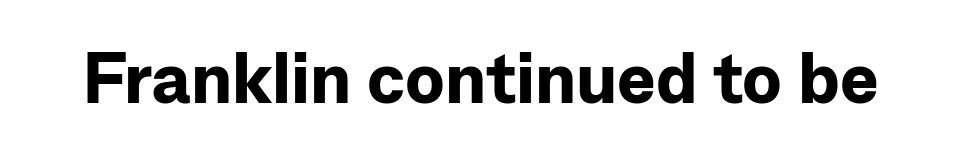
Words appear dense and cohesive because spacing is normal. The passage shown is emphatically bold. Are there feet on the stems? There aren't — it's a sans. You can tell it's not italic because the verticals are truly vertical. A clean baseline with only descenders dipping below it. This sample has the flowing, uneven cadence of proportional lettering.
